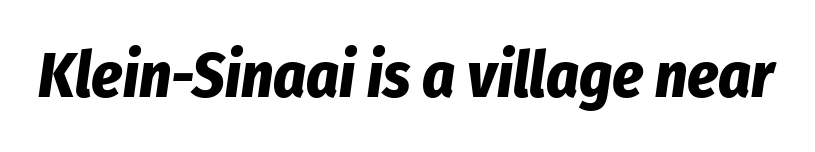
{"italic": "yes", "lean": "right", "slant_degrees": 8, "bold": "yes", "weight": "bold", "width": "condensed", "stroke_contrast": "low", "x_height": "medium", "monospaced": "no", "underline": "no", "letter_spacing": "normal", "letter_spacing_em": 0.0, "glyph_px": 63}
